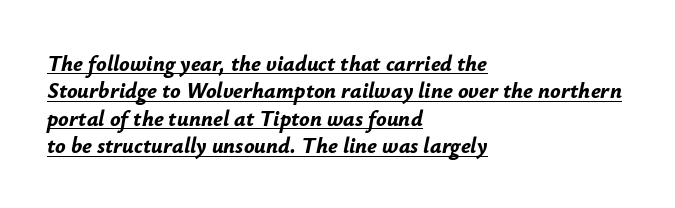
The image shows 22 px bold type, italic (leaning right); set left-aligned, normal line spacing (1.25x), normal letter spacing, underlined.
